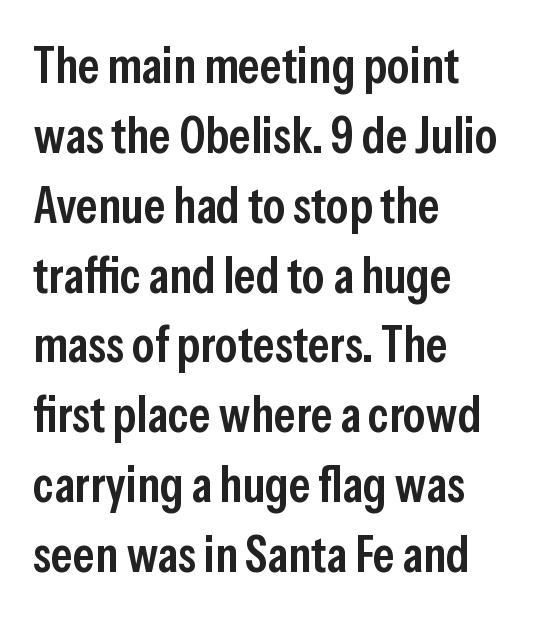
Each word holds together tightly as a unit, with standard inter-letter gaps. A semibold gives these letters moderate extra thickness, short of bold. Descenders are the only things crossing below the line. These lines are set flush left with a ragged right edge.
